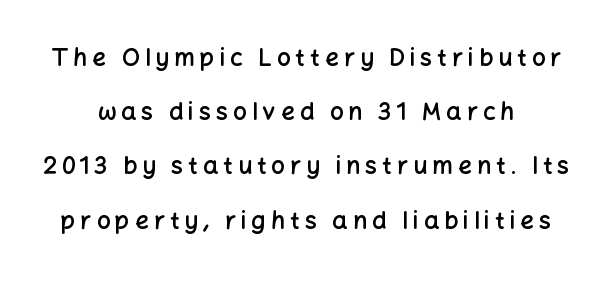
The rendering inserts visible extra space after every character. Check under the words: just untouched page. Caption: semibold face, moderately heavy strokes. The space between consecutive lines is lavish. It's the straight-up-and-down kind of type.
